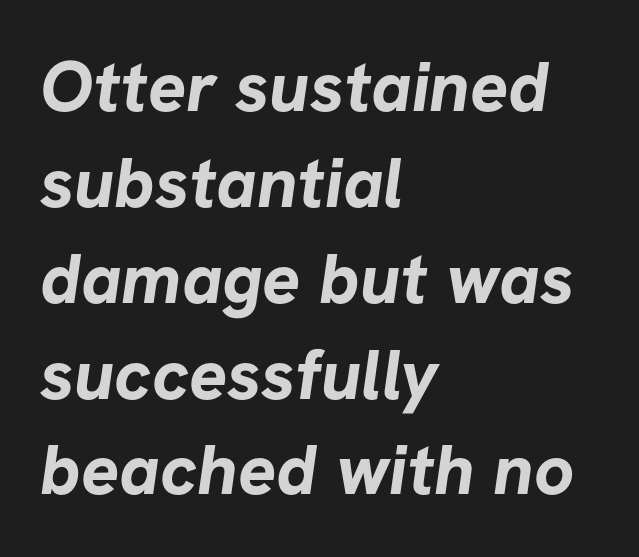
The glyphs have the mass of a bold cut. Examine the stroke ends and you'll find no serifs. Inter-character spacing is left at the font's built-in metrics. Words float on clear page, feet unadorned. In terms of leading, this rendering sits right in the middle.
